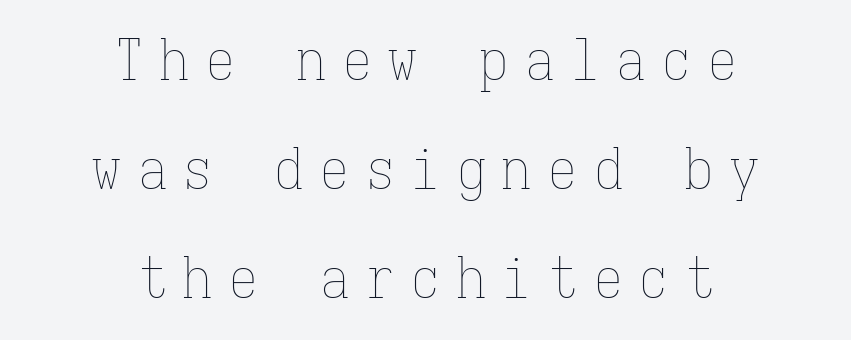
Q: Is the text bold? A: No.
Q: Is the text italic (slanted)? A: No, it is upright.
Q: Is the text underlined? A: No.
Q: How is the paragraph aligned? A: Centered.
Q: Is the spacing between letters normal or unusually wide? A: Unusually wide.
Q: Is the spacing between lines tight, normal or loose? A: Loose.
Q: Width (condensed, normal, or wide)? A: Condensed.
Q: Stroke contrast? A: Low.
Q: x-height? A: Medium.
Q: Monospaced? A: Yes.
